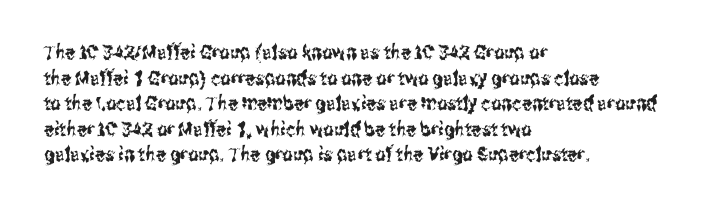
Q: Is the text italic (slanted)? A: No, it is upright.
Q: Is the text underlined? A: No.
Q: How is the paragraph aligned? A: Left-aligned.
Q: Is the spacing between letters normal or unusually wide? A: Normal.
Q: Is the spacing between lines tight, normal or loose? A: Normal.
